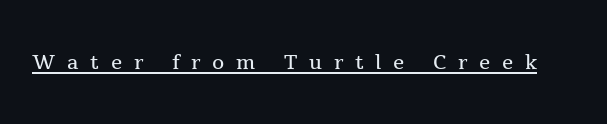
Posture: upright roman. Note: serifs present on the glyphs. You could not count columns in this text — the font is proportionally spaced. Compared with a typical body face, this is equally light or lighter still.
